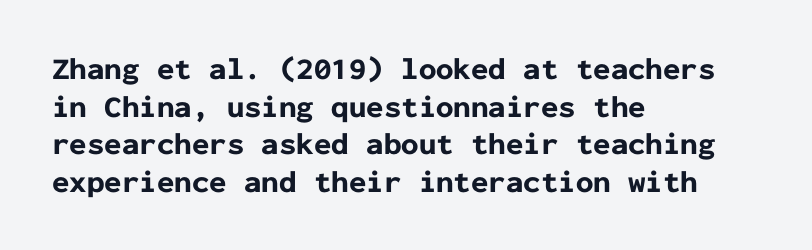
Q: Is the text bold? A: Yes.
Q: Is the text italic (slanted)? A: No, it is upright.
Q: Is the typeface a serif or a sans-serif typeface? A: Sans-serif.
Q: Is the text underlined? A: No.
Q: How is the paragraph aligned? A: Left-aligned.
Q: Is the spacing between letters normal or unusually wide? A: Normal.
Q: Width (condensed, normal, or wide)? A: Normal.
Q: Stroke contrast? A: Low.
Q: x-height? A: Medium.
Q: Monospaced? A: Yes.
